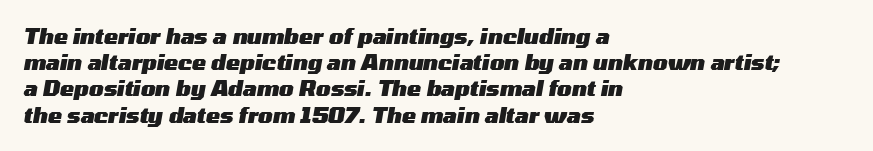
{"italic": "yes", "lean": "right", "slant_degrees": 10, "bold": "yes", "underline": "no", "align": "left", "line_spacing": "normal", "line_spacing_ratio": 1.25, "letter_spacing": "normal", "letter_spacing_em": 0.0, "glyph_px": 21}
